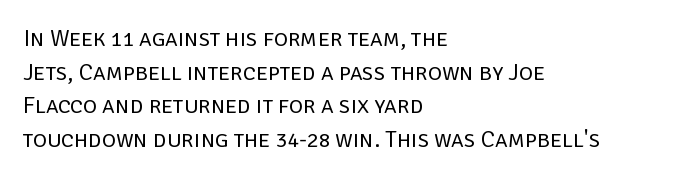
Q: Is the text bold? A: No.
Q: Is the text italic (slanted)? A: No, it is upright.
Q: Is the text underlined? A: No.
Q: How is the paragraph aligned? A: Left-aligned.
Q: Is the spacing between letters normal or unusually wide? A: Normal.
Q: Is the spacing between lines tight, normal or loose? A: Normal.
